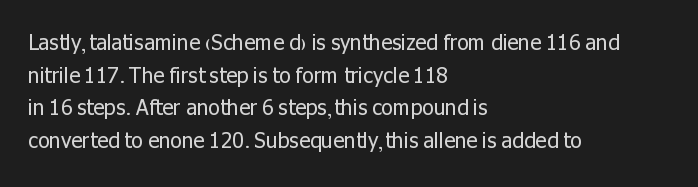
The axis of the letterforms is exactly vertical. Here the glyphs are tracked normally, forming tight word shapes. Descenders hang freely into open space. Line beginnings align vertically; line endings do not. The rows are spaced the way most documents space them.
